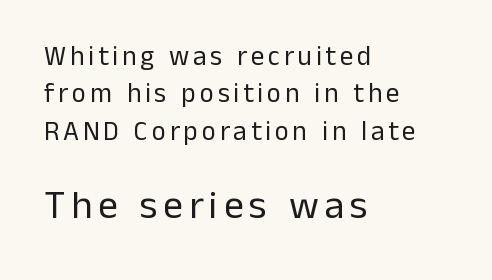
The paragraph has a hard left edge and a soft right edge. The zone under the glyphs is completely vacant. Here the designer chose a conventional face with non-uniform glyph widths. Does the lettering tilt? It doesn't — this is upright. The following chunk of copy outweighs the initial chunk in type size. The typesetting does not lean heavy: it is not bold.
